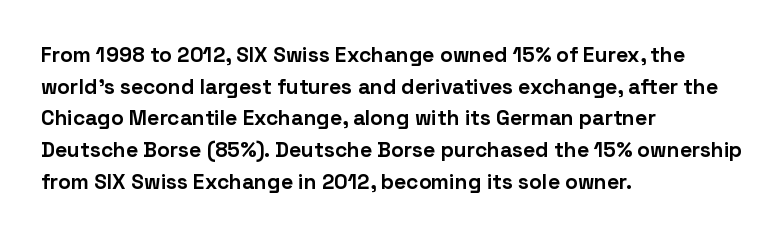
Q: Is the text bold? A: Yes.
Q: Is the text italic (slanted)? A: No, it is upright.
Q: Is the text underlined? A: No.
Q: How is the paragraph aligned? A: Left-aligned.
Q: Is the spacing between letters normal or unusually wide? A: Normal.
Q: Is the spacing between lines tight, normal or loose? A: Normal.
